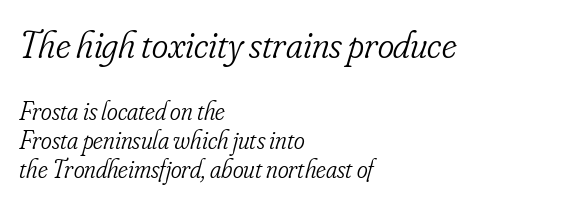
Little horizontal feet cap the strokes, marking this as serif type. The composition opens big and finishes small. This reads as an unemphasized weight, regular at the heaviest. Does the lettering tilt? It does — this is italic.
